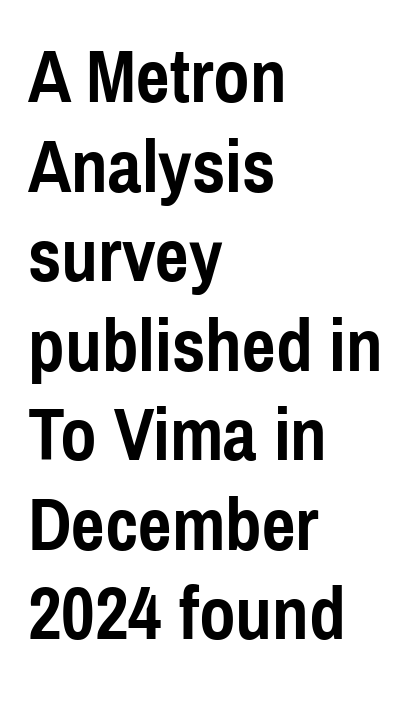
Q: Is the text bold? A: Yes.
Q: Is the text italic (slanted)? A: No, it is upright.
Q: Is the typeface a serif or a sans-serif typeface? A: Sans-serif.
Q: Is the text underlined? A: No.
Q: How is the paragraph aligned? A: Left-aligned.
Q: Is the spacing between letters normal or unusually wide? A: Normal.
Q: Width (condensed, normal, or wide)? A: Condensed.
Q: x-height? A: Medium.
Q: Monospaced? A: No.
